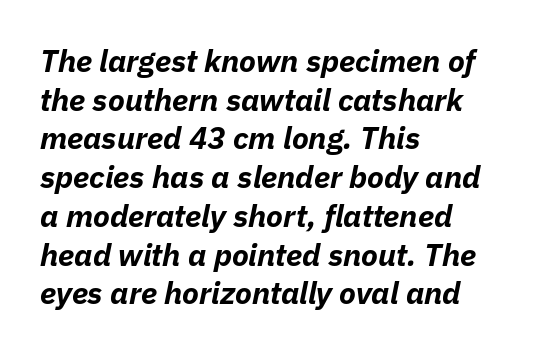
Tracking value appears to be zero — textbook default spacing. Line beginnings align vertically; line endings do not. How heavy is the stroke? Heavy — this is a bold. A typesetter would mark this as italic. Each new line begins a customary step beneath the previous one. Do the characters align in a grid? No, the font is proportional.
